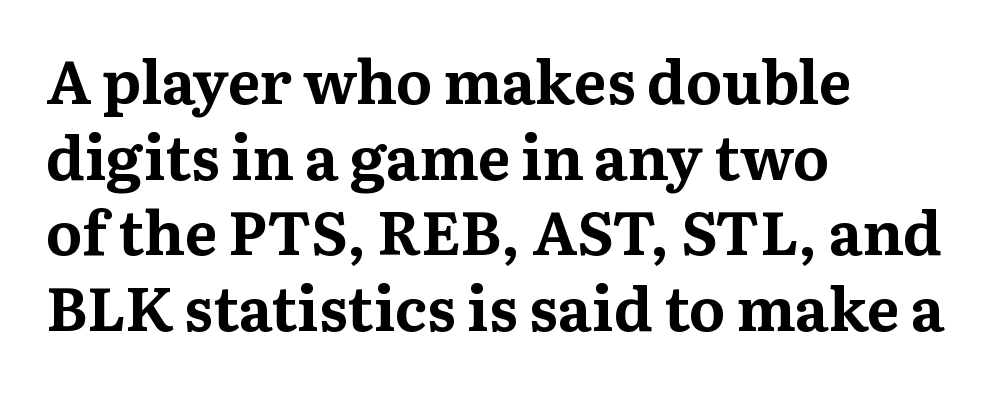
Q: Is the text bold? A: Yes.
Q: Is the text italic (slanted)? A: No, it is upright.
Q: Is the typeface a serif or a sans-serif typeface? A: Serif.
Q: Is the text underlined? A: No.
Q: How is the paragraph aligned? A: Left-aligned.
Q: Is the spacing between letters normal or unusually wide? A: Normal.
Q: Width (condensed, normal, or wide)? A: Normal.
Q: Stroke contrast? A: Medium.
Q: x-height? A: Medium.
Q: Monospaced? A: No.
